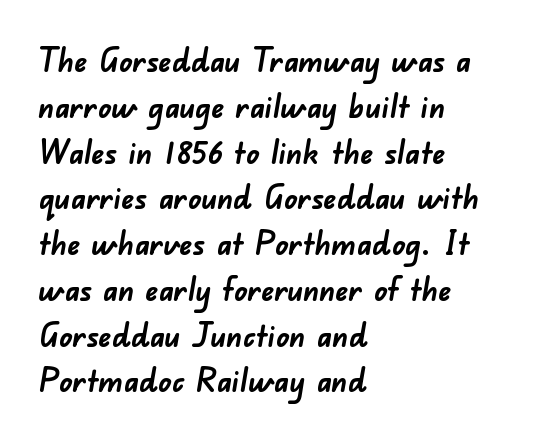
{"serif": "no", "bold": "yes", "weight": "semibold", "width": "normal", "stroke_contrast": "low", "x_height": "small", "monospaced": "no", "underline": "no", "align": "left", "line_spacing": "normal", "line_spacing_ratio": 1.43, "letter_spacing": "normal", "letter_spacing_em": 0.0, "glyph_px": 32}
